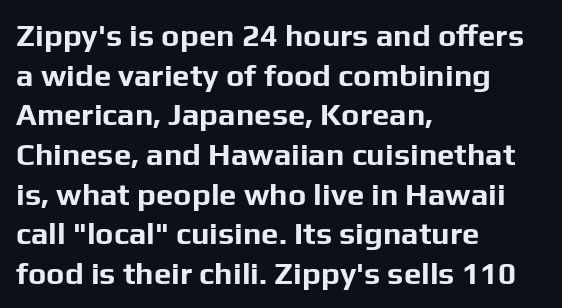
Typographically, this falls in the sans-serif category. Regular leading. Each letter keeps its own natural width here, so spacing adapts to shape. Descenders hang freely into open space. Summary of weight: heavy, a full bold. Quick note: not italic, upright.
